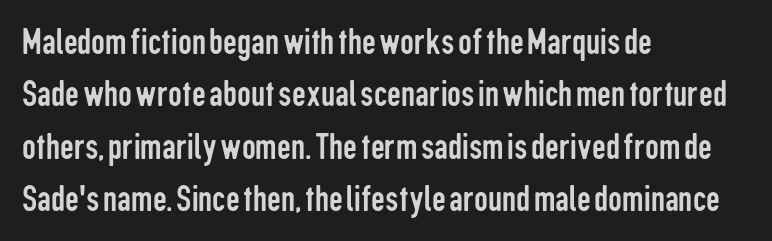
{"serif": "no", "italic": "no", "bold": "no", "weight": "regular", "width": "condensed", "stroke_contrast": "low", "x_height": "medium", "monospaced": "no", "underline": "no", "align": "left", "line_spacing": "normal", "line_spacing_ratio": 1.34, "letter_spacing": "normal", "letter_spacing_em": 0.0, "glyph_px": 39}
